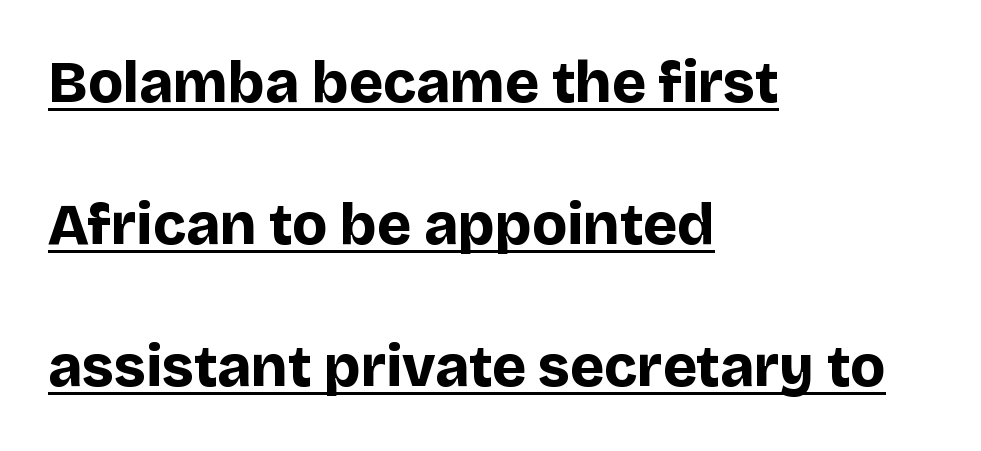
The image shows 58 px bold sans-serif type, upright; set left-aligned, loose line spacing (2.45x), normal letter spacing, underlined; low stroke contrast and a large x-height.
